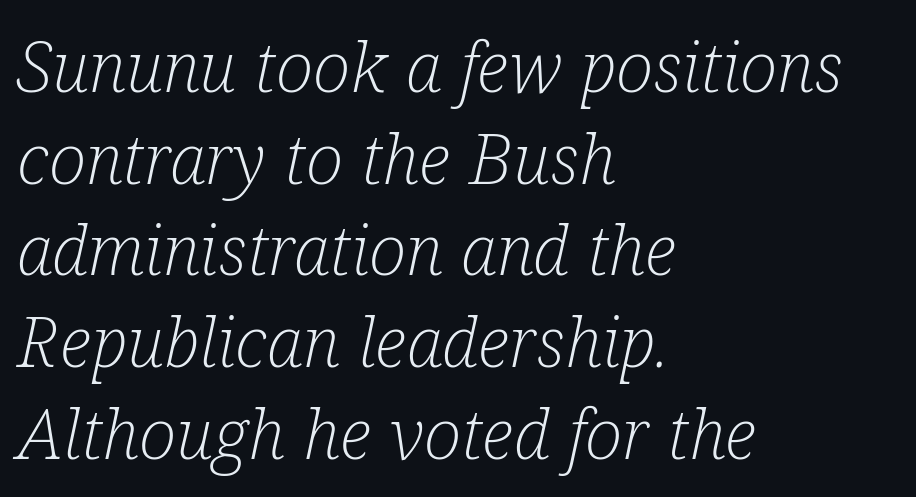
This sample keeps an unexceptional amount of space between lines. Nobody touched the tracking dial on this one. Rule under the text: the space is simply empty. Horizontally, the lines are justified to the leading edge only. A typesetter would call this proportional, since set widths differ per character.
